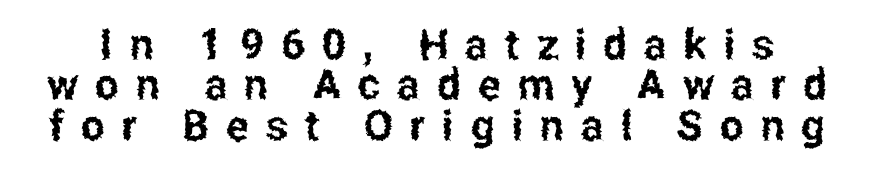
The image shows 42 px condensed sans-serif type, upright; set tight line spacing (0.96x), unusually wide letter spacing (+0.41 em), not underlined; low stroke contrast and a medium x-height.
